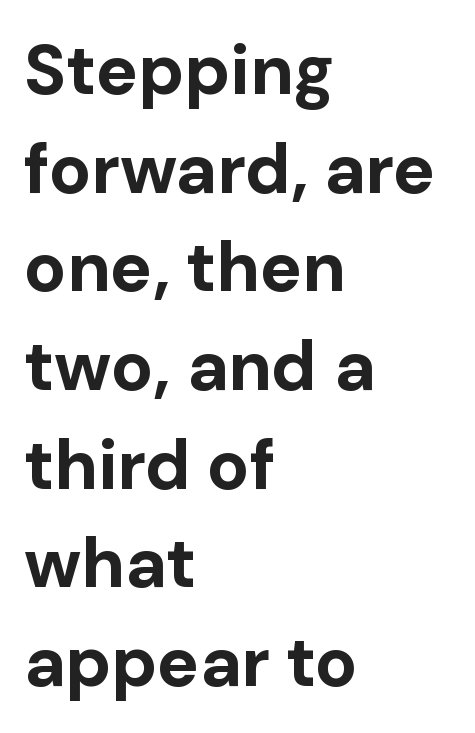
{"serif": "no", "italic": "no", "bold": "yes", "weight": "bold", "width": "normal", "stroke_contrast": "low", "x_height": "medium", "monospaced": "no", "underline": "no", "align": "left", "line_spacing": "normal", "line_spacing_ratio": 1.41, "letter_spacing": "normal", "letter_spacing_em": 0.0, "glyph_px": 70}
